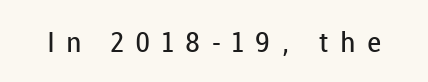
{"serif": "no", "italic": "no", "bold": "no", "weight": "regular", "width": "normal", "stroke_contrast": "low", "x_height": "medium", "monospaced": "no", "underline": "no", "letter_spacing": "wide", "letter_spacing_em": 0.41, "glyph_px": 28}
